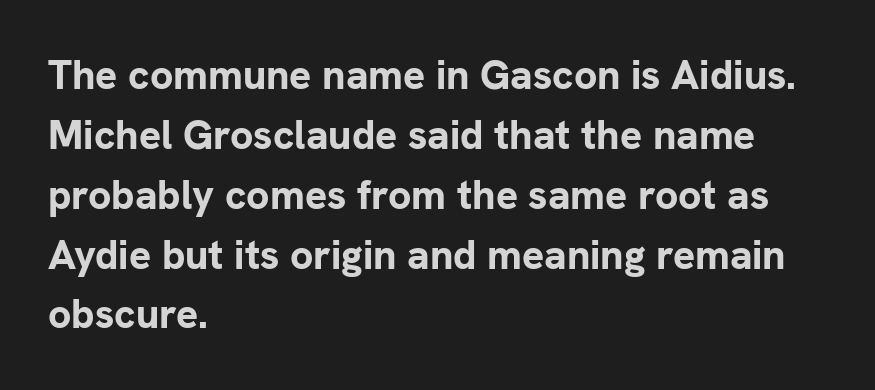
The image shows 41 px bold sans-serif type, upright; set left-aligned, normal line spacing (1.46x), normal letter spacing, not underlined; low stroke contrast and a medium x-height.
